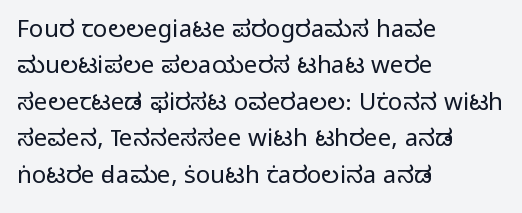
Q: Is the text bold? A: No.
Q: Is the text italic (slanted)? A: No, it is upright.
Q: Is the text underlined? A: No.
Q: How is the paragraph aligned? A: Left-aligned.
Q: Is the spacing between letters normal or unusually wide? A: Normal.
Q: Is the spacing between lines tight, normal or loose? A: Normal.
